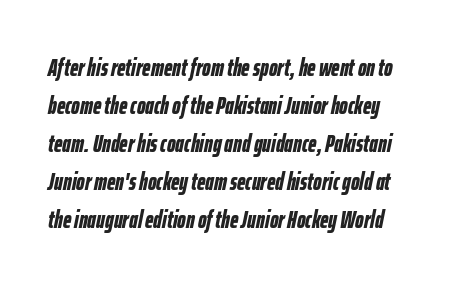
{"italic": "yes", "lean": "right", "slant_degrees": 12, "bold": "yes", "underline": "no", "line_spacing": "normal", "line_spacing_ratio": 1.58, "letter_spacing": "normal", "letter_spacing_em": 0.0, "glyph_px": 24}
